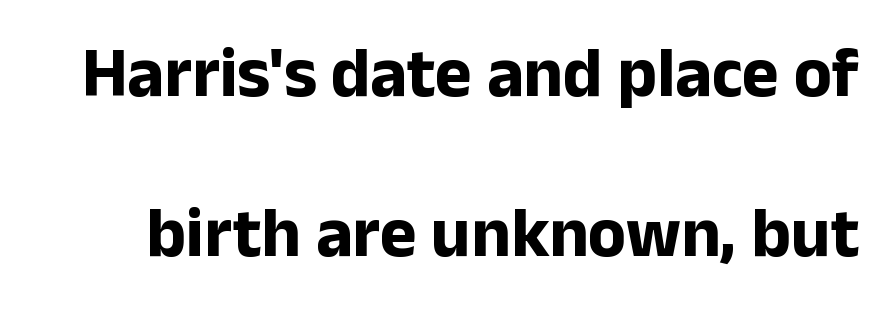
Q: Is the text bold? A: Yes.
Q: Is the text italic (slanted)? A: No, it is upright.
Q: Is the typeface a serif or a sans-serif typeface? A: Sans-serif.
Q: Is the text underlined? A: No.
Q: Is the spacing between letters normal or unusually wide? A: Normal.
Q: Is the spacing between lines tight, normal or loose? A: Loose.
Q: Width (condensed, normal, or wide)? A: Normal.
Q: Stroke contrast? A: Low.
Q: x-height? A: Medium.
Q: Monospaced? A: No.
